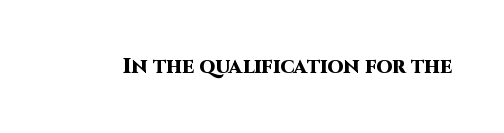
The letterforms sit shoulder to shoulder at normal distance. These lines were composed using upright roman letters. Check the space under the baseline: it is left empty. The sample has been set heavy, in full bold.
